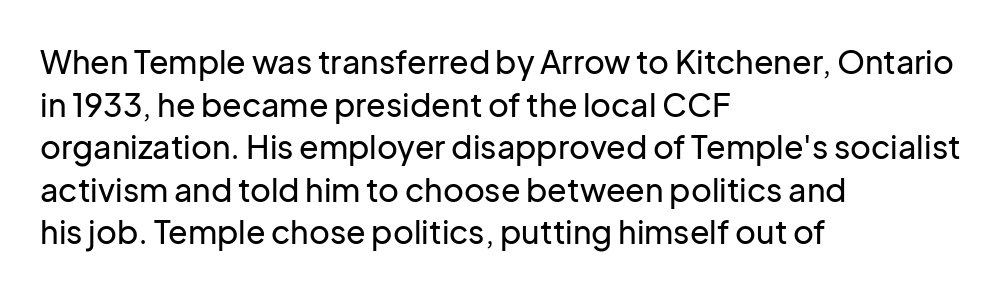
{"serif": "no", "italic": "no", "width": "normal", "stroke_contrast": "low", "x_height": "medium", "monospaced": "no", "underline": "no", "align": "left", "line_spacing": "normal", "line_spacing_ratio": 1.33, "letter_spacing": "normal", "letter_spacing_em": 0.0, "glyph_px": 32}
